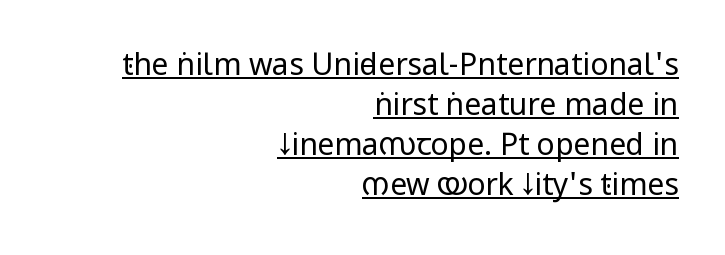
The image shows 30 px regular-weight, condensed sans-serif type, upright; set right-aligned, normal line spacing (1.33x), normal letter spacing, underlined; low stroke contrast and a large x-height.
